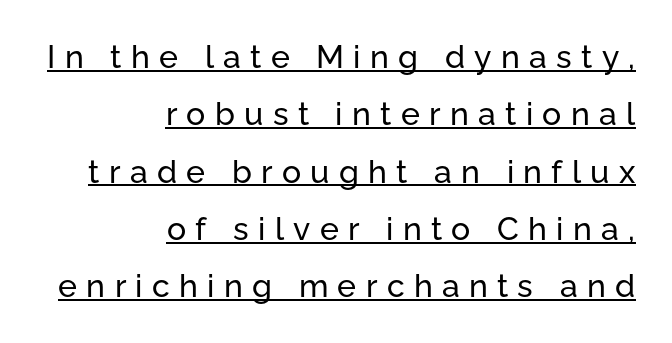
The image shows 32 px sans-serif type, upright; set right-aligned, line spacing 1.79x, unusually wide letter spacing (+0.29 em), underlined; low stroke contrast and a medium x-height.
